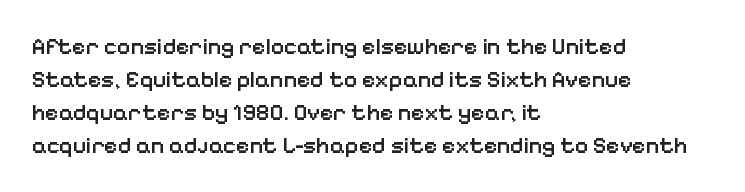
The space beneath each line is pristine and unruled. This rendering leaves character spacing at its baseline value. Designer's note — italics off, roman on. Leftover space on each line is placed entirely after the last word.
